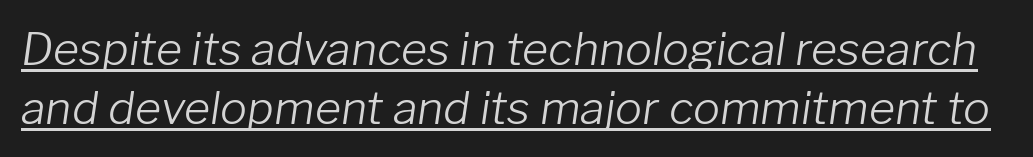
You can tell it's italic because the verticals aren't actually vertical. Weight class: somewhere from thin through regular. Compared with typical paragraphs, the rows here are spaced about the same. No extra tracking has been applied to these lines. What decoration does the sample have? An underline. These lines are rendered in a variable-pitch font.
